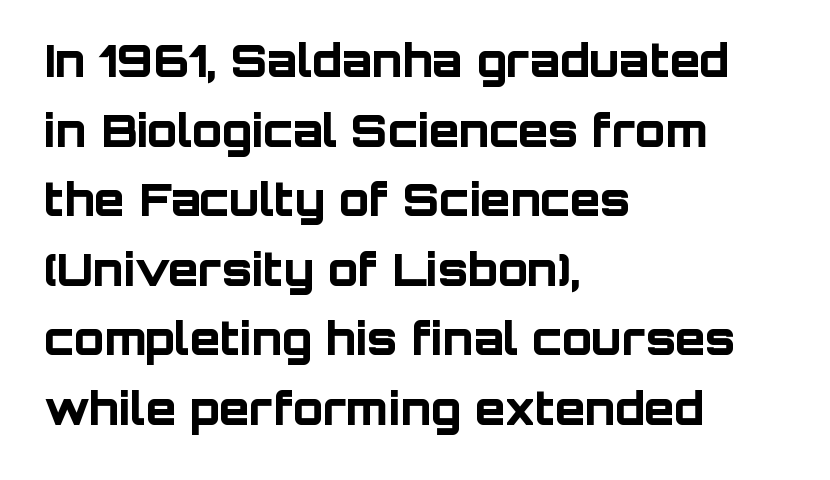
{"serif": "no", "italic": "no", "bold": "yes", "weight": "bold", "width": "normal", "stroke_contrast": "low", "x_height": "large", "monospaced": "no", "underline": "no", "align": "left", "line_spacing": "normal", "line_spacing_ratio": 1.58, "letter_spacing": "normal", "letter_spacing_em": 0.0, "glyph_px": 44}
